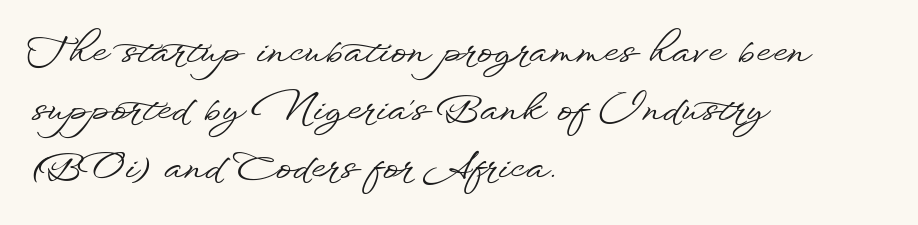
Q: Is the text italic (slanted)? A: Yes.
Q: Is the typeface a serif or a sans-serif typeface? A: Sans-serif.
Q: Is the text underlined? A: No.
Q: How is the paragraph aligned? A: Left-aligned.
Q: Is the spacing between letters normal or unusually wide? A: Normal.
Q: Is the spacing between lines tight, normal or loose? A: Normal.
Q: Width (condensed, normal, or wide)? A: Wide.
Q: Stroke contrast? A: Low.
Q: x-height? A: Small.
Q: Monospaced? A: No.
